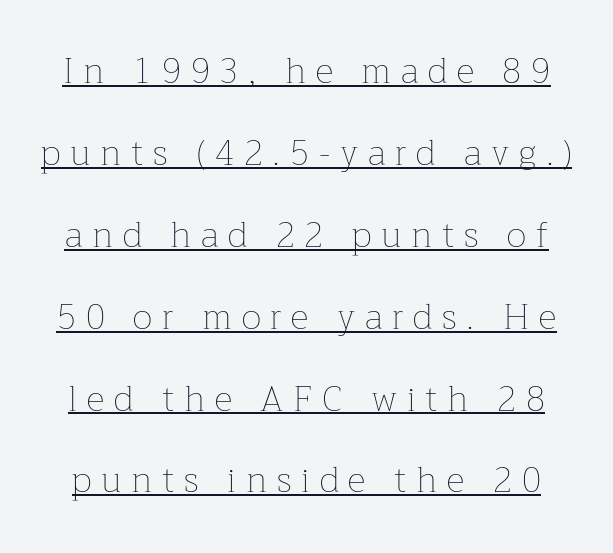
{"italic": "no", "bold": "no", "weight": "thin", "width": "normal", "stroke_contrast": "low", "x_height": "medium", "monospaced": "no", "underline": "yes", "line_spacing": "loose", "line_spacing_ratio": 2.34, "letter_spacing": "wide", "letter_spacing_em": 0.28, "glyph_px": 35}
